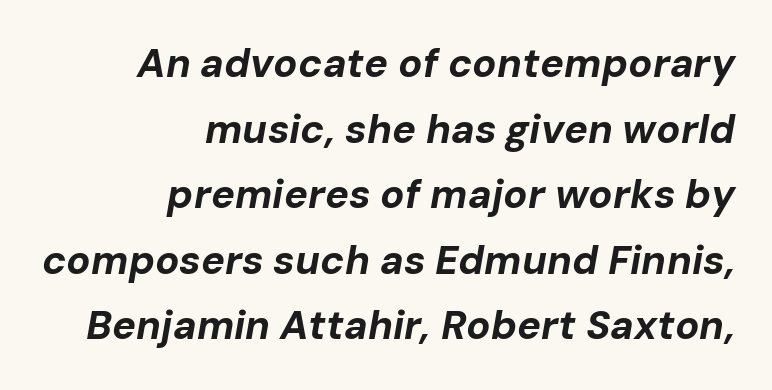
{"italic": "yes", "lean": "right", "slant_degrees": 10, "bold": "yes", "weight": "bold", "width": "normal", "stroke_contrast": "low", "x_height": "medium", "monospaced": "no", "underline": "no", "align": "right", "line_spacing": "normal", "line_spacing_ratio": 1.64, "letter_spacing": "normal", "letter_spacing_em": 0.0, "glyph_px": 40}
